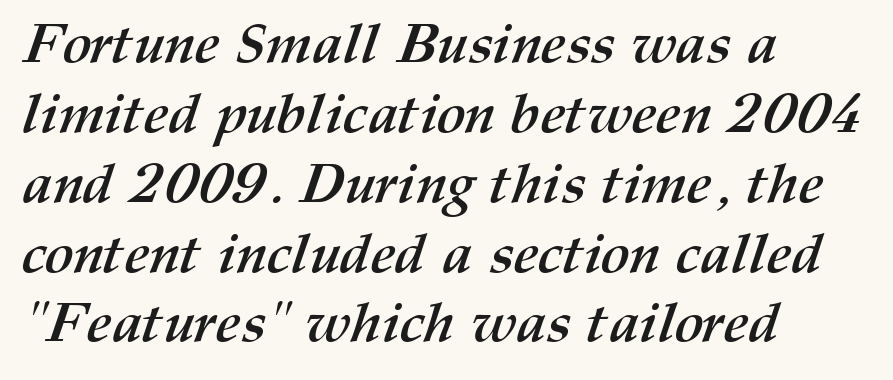
Q: Is the text bold? A: Yes.
Q: Is the text underlined? A: No.
Q: How is the paragraph aligned? A: Left-aligned.
Q: Is the spacing between letters normal or unusually wide? A: Normal.
Q: Is the spacing between lines tight, normal or loose? A: Normal.
Q: Width (condensed, normal, or wide)? A: Normal.
Q: Stroke contrast? A: Medium.
Q: x-height? A: Medium.
Q: Monospaced? A: No.
